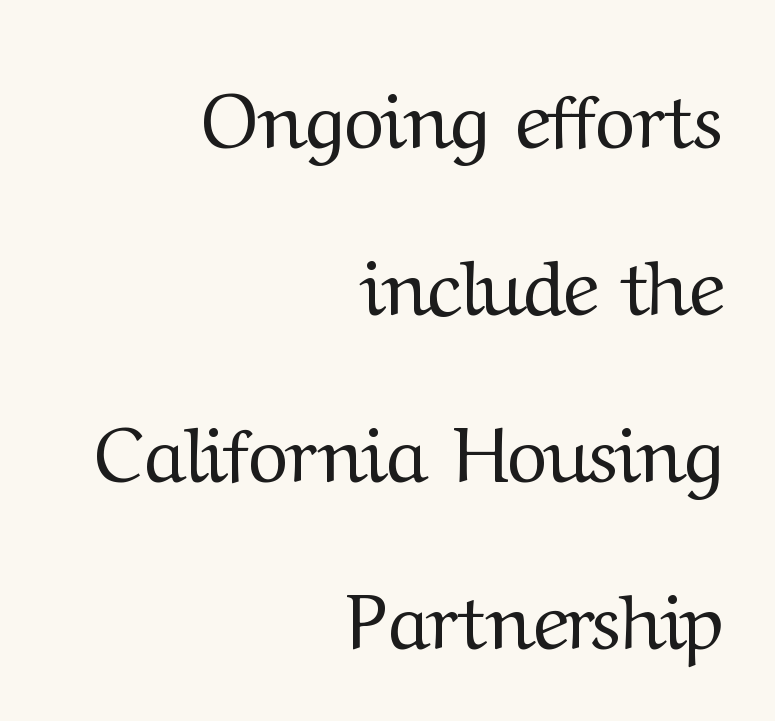
Q: Is the text bold? A: No.
Q: Is the text italic (slanted)? A: No, it is upright.
Q: Is the typeface a serif or a sans-serif typeface? A: Serif.
Q: Is the text underlined? A: No.
Q: How is the paragraph aligned? A: Right-aligned.
Q: Is the spacing between letters normal or unusually wide? A: Normal.
Q: Is the spacing between lines tight, normal or loose? A: Loose.
Q: Width (condensed, normal, or wide)? A: Normal.
Q: Stroke contrast? A: Medium.
Q: x-height? A: Medium.
Q: Monospaced? A: No.
